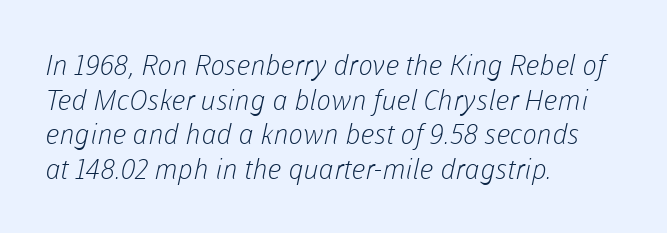
The image shows 28 px light sans-serif type; set left-aligned, line spacing 1.24x, normal letter spacing, not underlined; low stroke contrast and a medium x-height.
